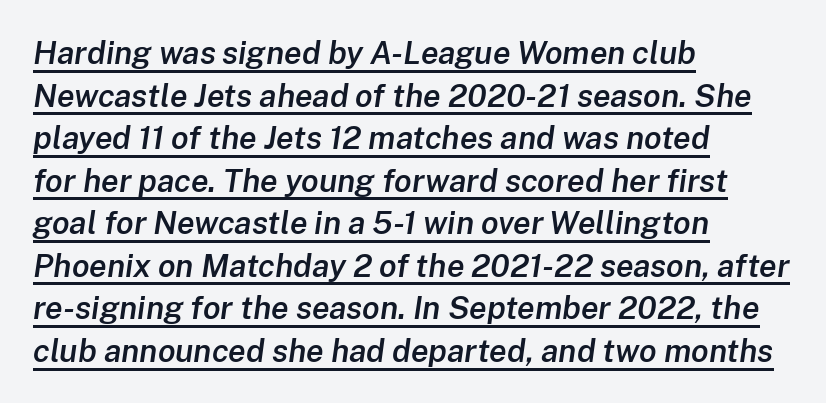
{"italic": "yes", "lean": "right", "slant_degrees": 8, "bold": "semi", "weight": "semibold", "width": "normal", "stroke_contrast": "low", "x_height": "medium", "monospaced": "no", "underline": "yes", "align": "left", "line_spacing": "normal", "line_spacing_ratio": 1.33, "letter_spacing": "normal", "letter_spacing_em": 0.0, "glyph_px": 32}
